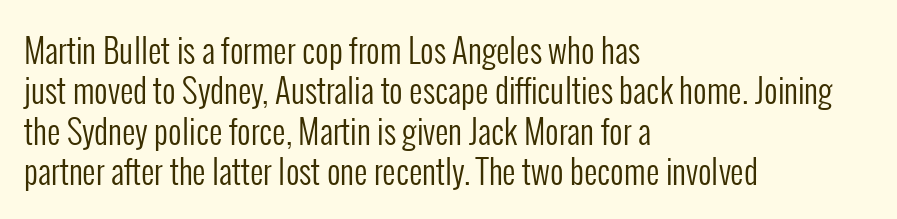
Q: Is the text bold? A: No.
Q: Is the text italic (slanted)? A: No, it is upright.
Q: Is the typeface a serif or a sans-serif typeface? A: Sans-serif.
Q: Is the text underlined? A: No.
Q: How is the paragraph aligned? A: Left-aligned.
Q: Is the spacing between letters normal or unusually wide? A: Normal.
Q: Width (condensed, normal, or wide)? A: Condensed.
Q: Stroke contrast? A: Low.
Q: x-height? A: Medium.
Q: Monospaced? A: No.
